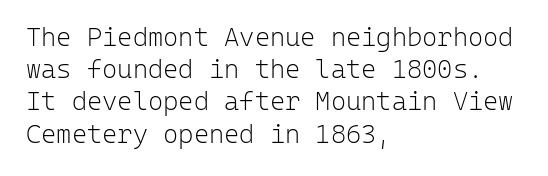
Q: Is the text bold? A: No.
Q: Is the text italic (slanted)? A: No, it is upright.
Q: Is the text underlined? A: No.
Q: How is the paragraph aligned? A: Left-aligned.
Q: Is the spacing between letters normal or unusually wide? A: Normal.
